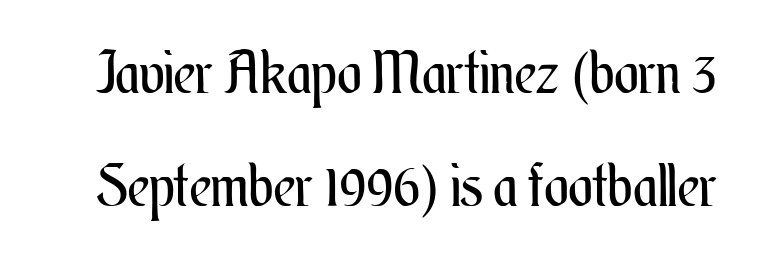
{"italic": "no", "bold": "no", "weight": "regular", "width": "condensed", "stroke_contrast": "medium", "x_height": "small", "monospaced": "no", "underline": "no", "line_spacing": "loose", "line_spacing_ratio": 1.94, "letter_spacing": "normal", "letter_spacing_em": 0.0, "glyph_px": 58}
